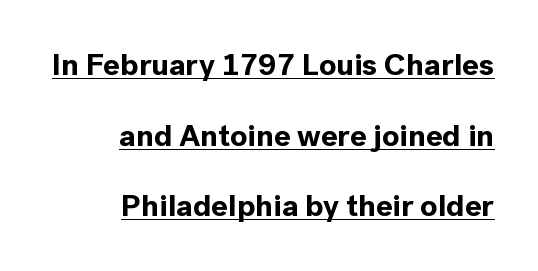
The image shows 31 px bold sans-serif type, upright; set right-aligned, loose line spacing (2.28x), normal letter spacing, underlined; a medium x-height.
